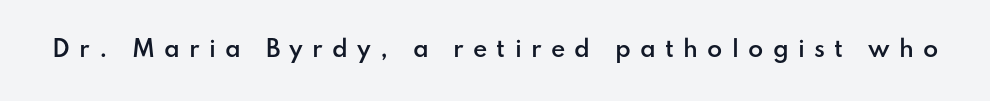
{"italic": "no", "bold": "semi", "underline": "no", "letter_spacing": "wide", "letter_spacing_em": 0.42, "glyph_px": 22}
